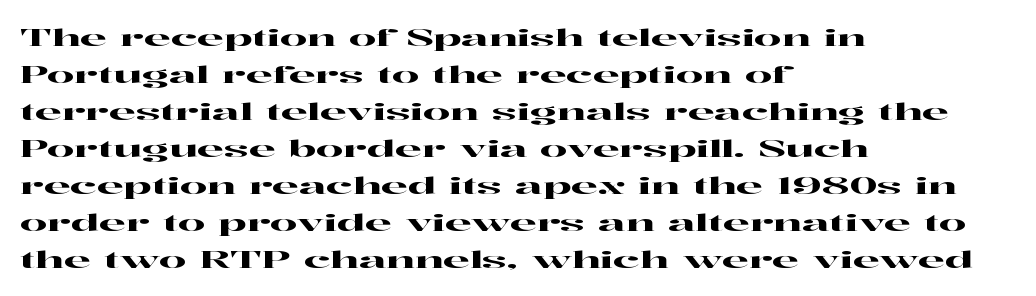
{"italic": "no", "underline": "no", "align": "left", "line_spacing": "normal", "line_spacing_ratio": 1.54, "letter_spacing": "normal", "letter_spacing_em": 0.0, "glyph_px": 24}
